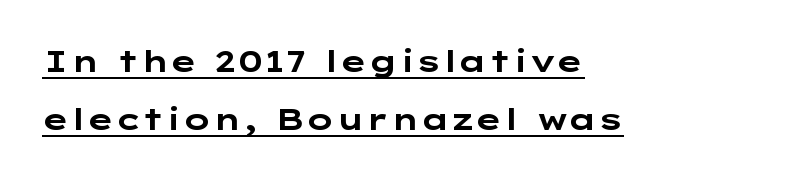
{"serif": "no", "italic": "no", "bold": "yes", "weight": "bold", "width": "wide", "stroke_contrast": "low", "x_height": "medium", "underline": "yes", "align": "left", "line_spacing": "loose", "line_spacing_ratio": 1.95, "letter_spacing": "normal", "letter_spacing_em": 0.0, "glyph_px": 30}
